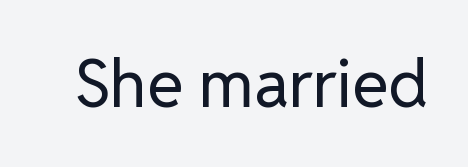
Q: Is the text bold? A: No.
Q: Is the text italic (slanted)? A: No, it is upright.
Q: Is the typeface a serif or a sans-serif typeface? A: Sans-serif.
Q: Is the text underlined? A: No.
Q: Is the spacing between letters normal or unusually wide? A: Normal.
Q: Width (condensed, normal, or wide)? A: Normal.
Q: Stroke contrast? A: Low.
Q: x-height? A: Medium.
Q: Monospaced? A: No.
